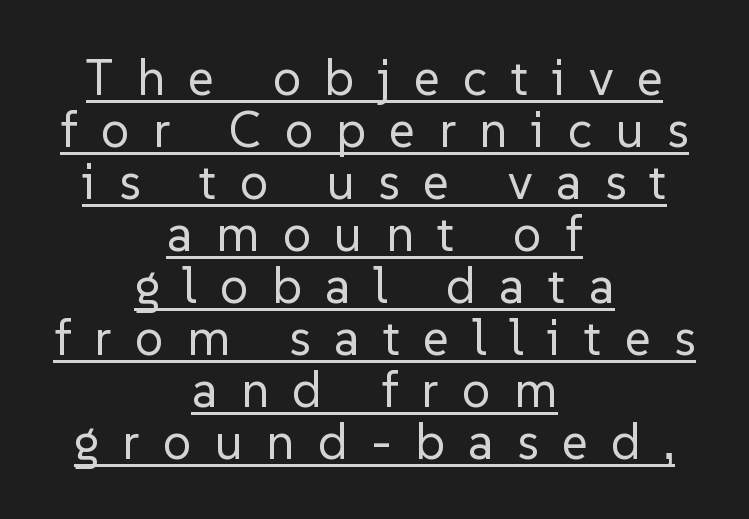
The image shows 50 px regular-weight sans-serif type, upright; set centered, tight line spacing (1.04x), unusually wide letter spacing (+0.47 em), underlined; low stroke contrast and a medium x-height.
